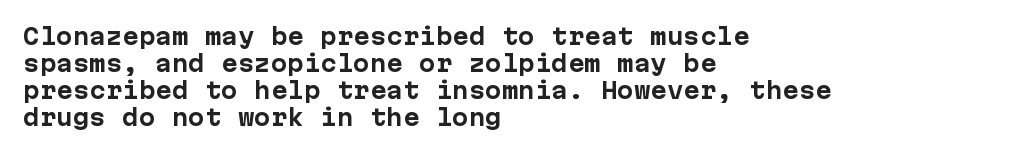
The setting favours the left margin, as ordinary paragraphs usually do. The strip under each line holds only bare page. Every letter is thick-stroked: bold, no question. In terms of posture, this sample is upright. Is the letter spacing exaggerated? No — it looks like the ordinary default.
